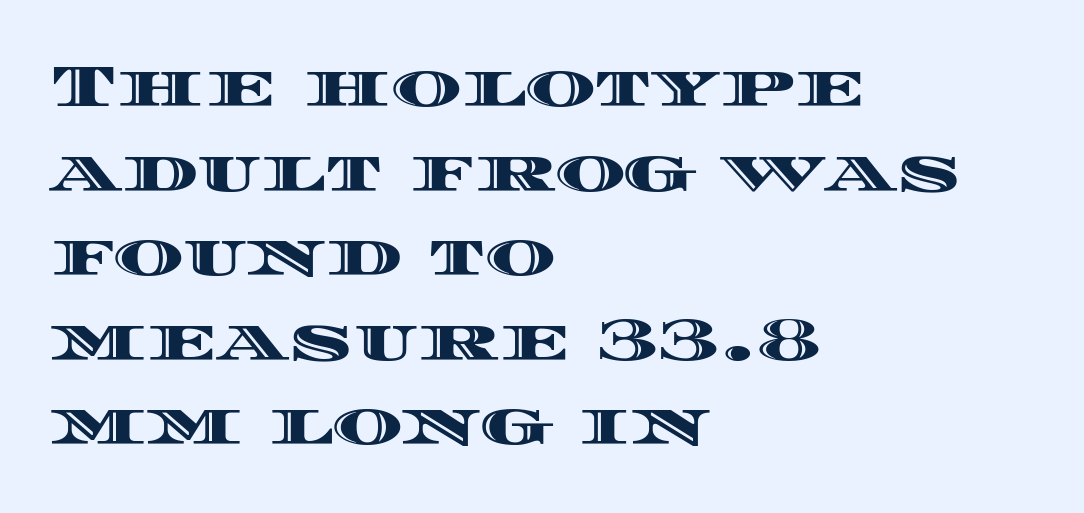
Q: Is the text italic (slanted)? A: No, it is upright.
Q: Is the text underlined? A: No.
Q: How is the paragraph aligned? A: Left-aligned.
Q: Is the spacing between letters normal or unusually wide? A: Normal.
Q: Is the spacing between lines tight, normal or loose? A: Normal.
Q: Width (condensed, normal, or wide)? A: Wide.
Q: x-height? A: Large.
Q: Monospaced? A: No.
